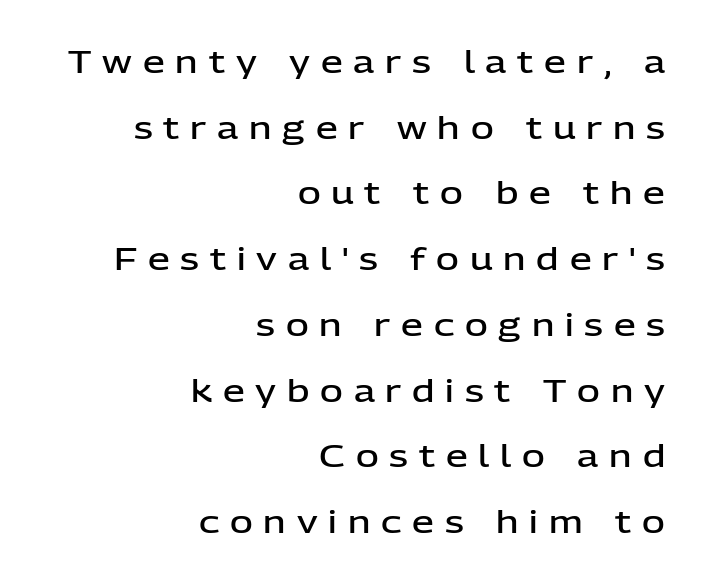
Q: Is the text bold? A: Semi-bold.
Q: Is the text italic (slanted)? A: No, it is upright.
Q: Is the typeface a serif or a sans-serif typeface? A: Sans-serif.
Q: Is the text underlined? A: No.
Q: How is the paragraph aligned? A: Right-aligned.
Q: Is the spacing between letters normal or unusually wide? A: Unusually wide.
Q: Is the spacing between lines tight, normal or loose? A: Loose.
Q: Width (condensed, normal, or wide)? A: Normal.
Q: Stroke contrast? A: Low.
Q: x-height? A: Medium.
Q: Monospaced? A: No.
